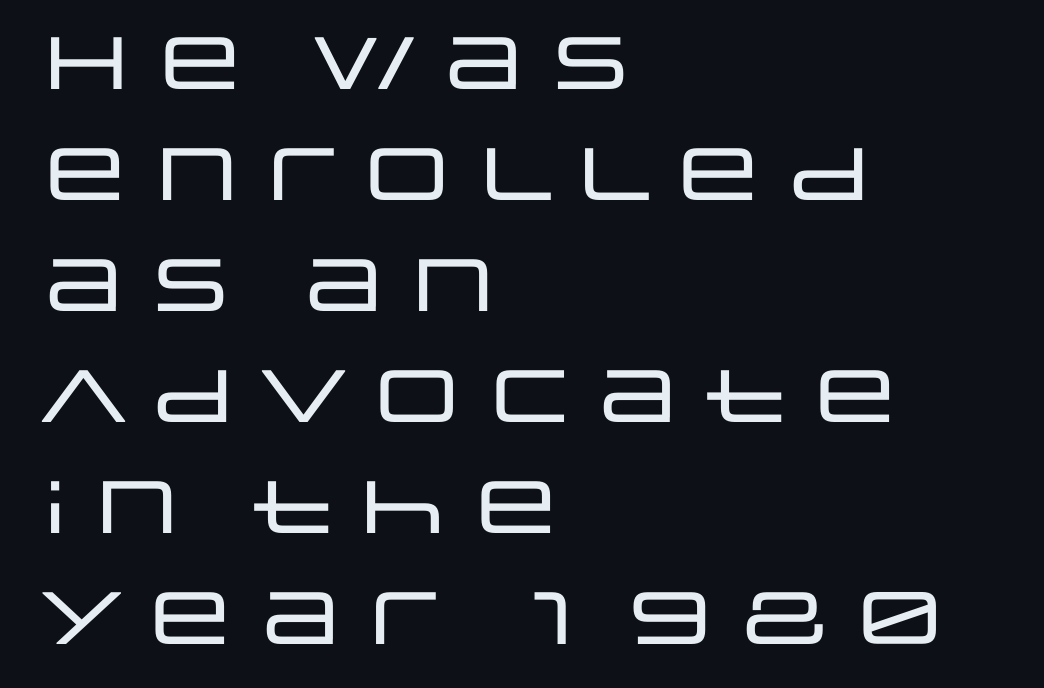
Q: Is the text italic (slanted)? A: No, it is upright.
Q: Is the typeface a serif or a sans-serif typeface? A: Sans-serif.
Q: Is the text underlined? A: No.
Q: How is the paragraph aligned? A: Left-aligned.
Q: Is the spacing between letters normal or unusually wide? A: Normal.
Q: Is the spacing between lines tight, normal or loose? A: Normal.
Q: Width (condensed, normal, or wide)? A: Wide.
Q: Stroke contrast? A: Low.
Q: x-height? A: Large.
Q: Monospaced? A: No.
